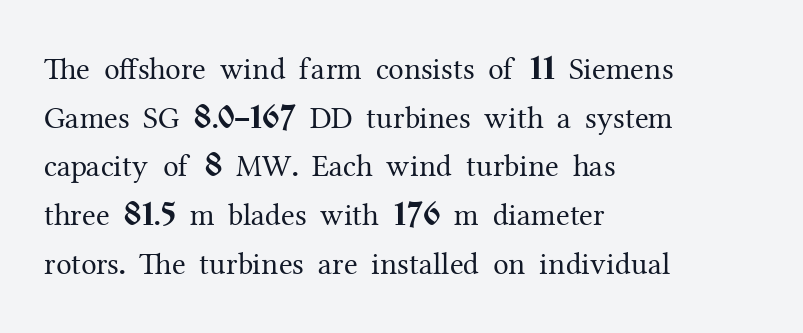
Q: Is the text bold? A: No.
Q: Is the text italic (slanted)? A: No, it is upright.
Q: Is the typeface a serif or a sans-serif typeface? A: Serif.
Q: Is the text underlined? A: No.
Q: How is the paragraph aligned? A: Left-aligned.
Q: Is the spacing between letters normal or unusually wide? A: Normal.
Q: Is the spacing between lines tight, normal or loose? A: Normal.
Q: Width (condensed, normal, or wide)? A: Normal.
Q: Stroke contrast? A: Medium.
Q: x-height? A: Medium.
Q: Monospaced? A: No.
